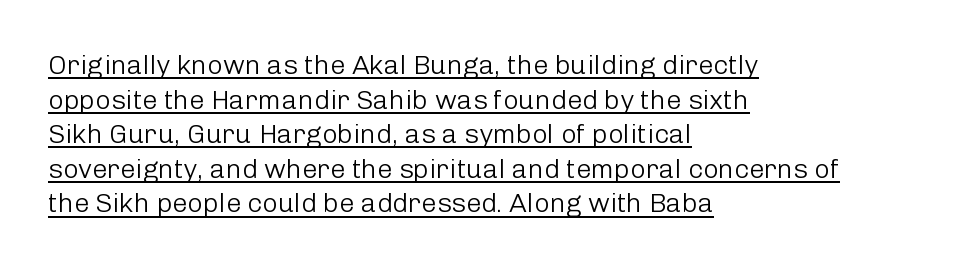
Q: Is the text bold? A: No.
Q: Is the text italic (slanted)? A: No, it is upright.
Q: Is the text underlined? A: Yes.
Q: How is the paragraph aligned? A: Left-aligned.
Q: Is the spacing between letters normal or unusually wide? A: Normal.
Q: Is the spacing between lines tight, normal or loose? A: Normal.
